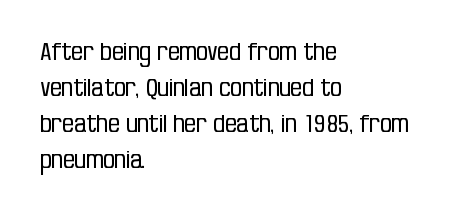
Nothing unusual about the tracking: characters are spaced as the font intends. The typesetter chose a ragged-right arrangement here. Vertical strokes here are truly vertical. In terms of leading, this rendering sits right in the middle.
